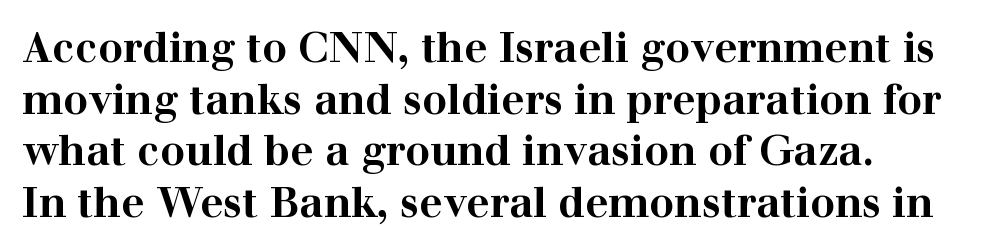
The image shows 41 px bold, wide serif type, upright; set left-aligned, normal line spacing (1.26x), normal letter spacing, not underlined; high stroke contrast and a medium x-height.
